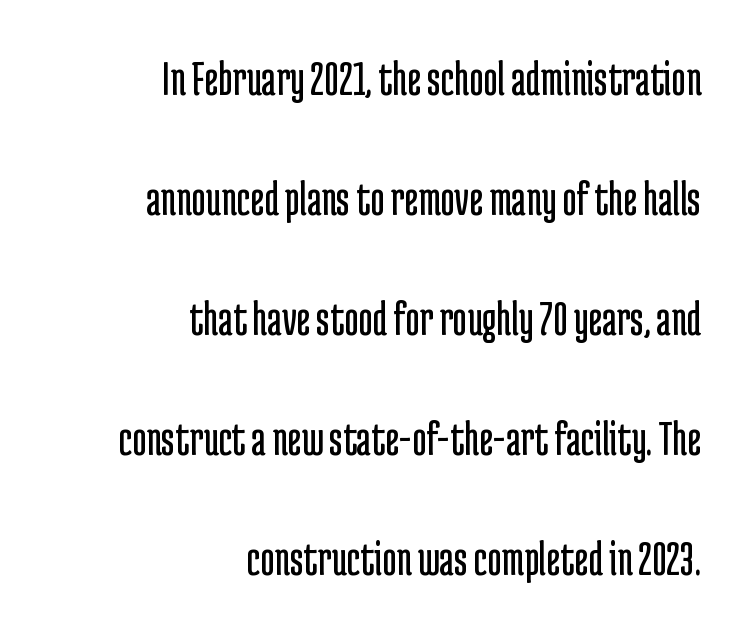
The image shows 49 px regular-weight, condensed sans-serif type, upright; set right-aligned, loose line spacing (2.45x), normal letter spacing, not underlined; low stroke contrast and a medium x-height.
